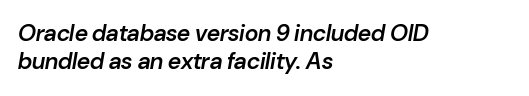
{"italic": "yes", "lean": "right", "slant_degrees": 10, "bold": "semi", "underline": "no", "align": "left", "line_spacing_ratio": 1.23, "letter_spacing": "normal", "letter_spacing_em": 0.0, "glyph_px": 23}
